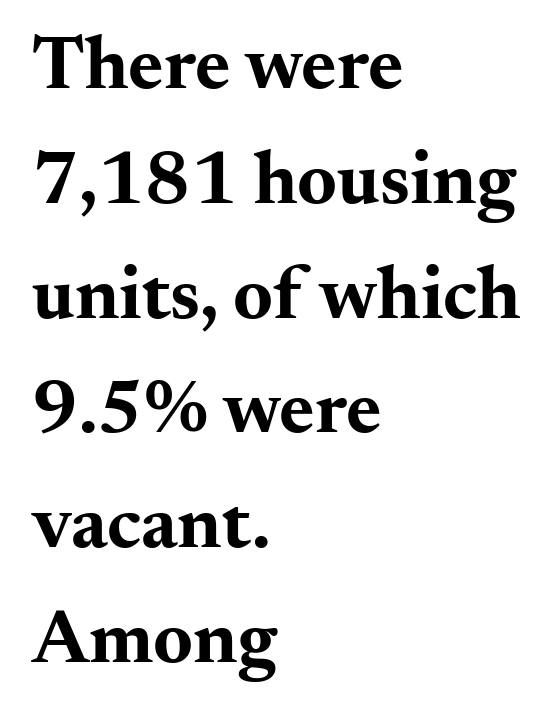
{"serif": "yes", "italic": "no", "bold": "yes", "weight": "bold", "width": "wide", "stroke_contrast": "medium", "x_height": "small", "monospaced": "no", "underline": "no", "align": "left", "line_spacing": "normal", "line_spacing_ratio": 1.51, "letter_spacing": "normal", "letter_spacing_em": 0.0, "glyph_px": 76}
